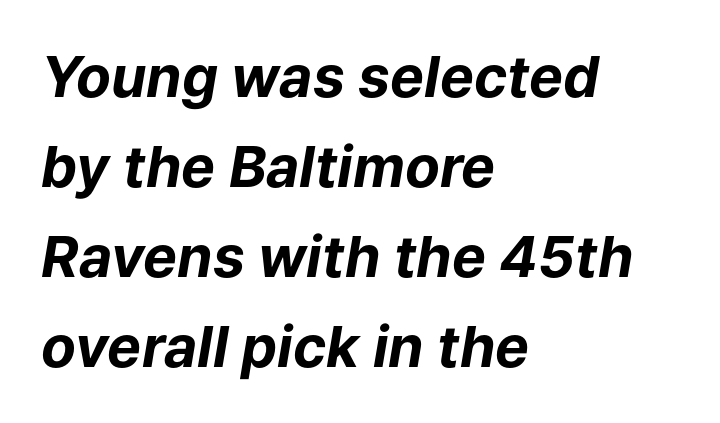
The image shows 57 px bold type, italic (leaning right); set left-aligned, normal line spacing (1.58x), normal letter spacing, not underlined; low stroke contrast and a medium x-height.
